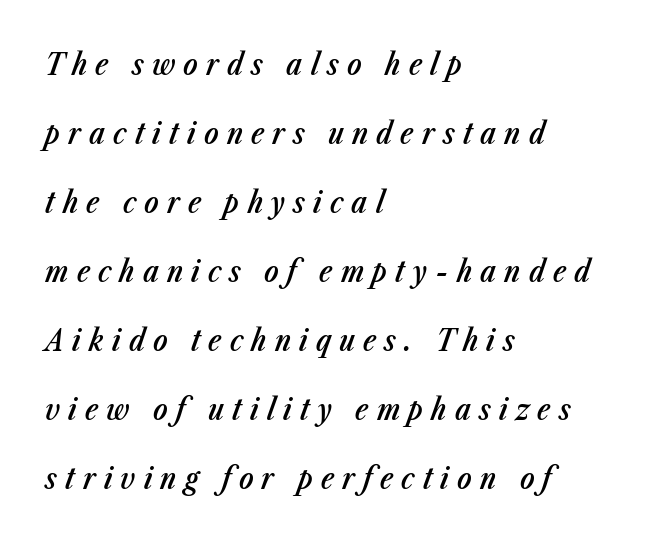
The image shows 30 px semibold, condensed type, italic (leaning right); set left-aligned, loose line spacing (2.3x), unusually wide letter spacing (+0.27 em), not underlined; low stroke contrast and a medium x-height.
